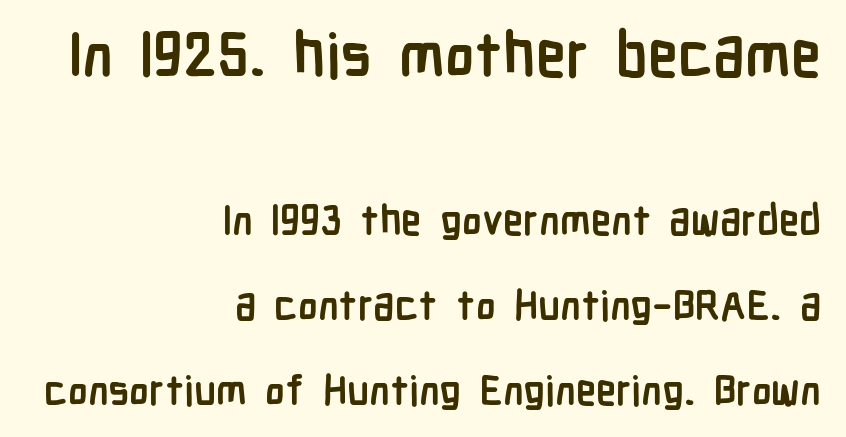
Q: Is the text bold? A: Yes.
Q: Is the text italic (slanted)? A: No, it is upright.
Q: Is the typeface a serif or a sans-serif typeface? A: Sans-serif.
Q: Is the text underlined? A: No.
Q: How is the paragraph aligned? A: Right-aligned.
Q: Is the spacing between letters normal or unusually wide? A: Normal.
Q: Is the spacing between lines tight, normal or loose? A: Loose.
Q: Which block of text is set in a larger size, the first (top) or the second (bottom)? A: The first (top) one.
Q: Width (condensed, normal, or wide)? A: Condensed.
Q: Stroke contrast? A: Low.
Q: x-height? A: Medium.
Q: Monospaced? A: No.
